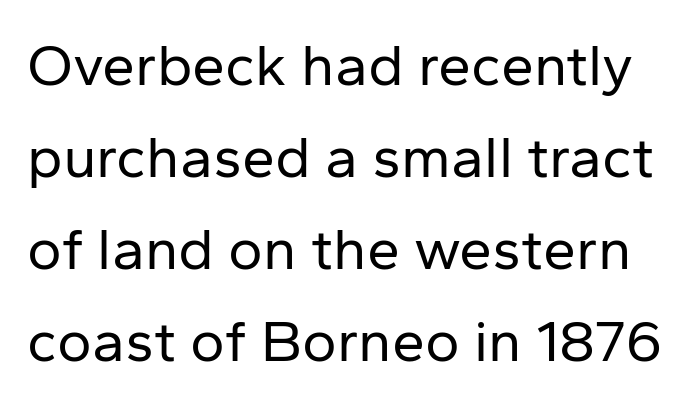
This sample has the flowing, uneven cadence of proportional lettering. Anything drawn beneath the words? Only blank space. Does the type have serifs? No, each stem ends abruptly. Baseline-to-baseline distance is the conventional proportion of letter height. Does extra space separate the letters? No, they use regular spacing. Stroke mass is kept to a normal reading level or below.
